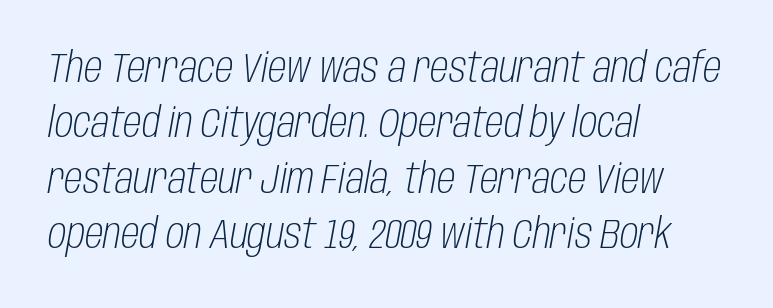
The image shows 42 px light, condensed type, italic (leaning right); set left-aligned, normal line spacing (1.32x), normal letter spacing, not underlined; low stroke contrast and a large x-height.
